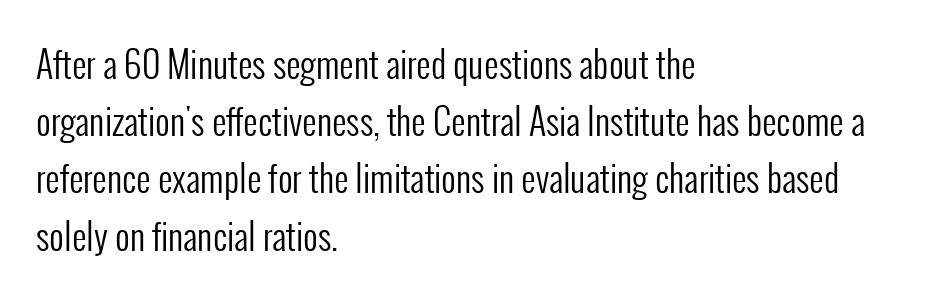
Compared with a typical body face, this is equally light or lighter still. Interline gaps are of average width in this sample. Type style note: lacks serifs. The letters advance in unequal steps, a hallmark of proportional type. The horizontal fit of the characters is conventional and even. Unlike italic type, these characters show no tilt at all.
